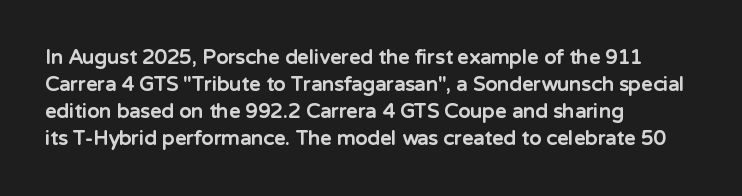
The font's upright variant was chosen for this text. Notice how the passage keeps a crisp vertical edge on the left only. Honestly, the row spacing looks completely unremarkable. Bare-footed words on every line.
